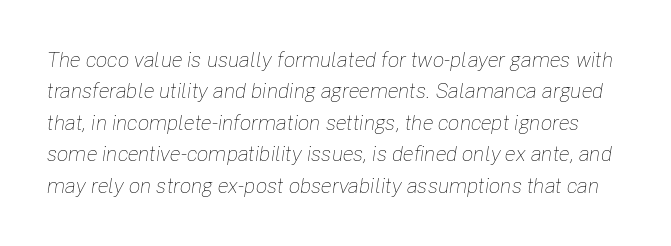
Q: Is the text bold? A: No.
Q: Is the text italic (slanted)? A: Yes, it leans right by about 8 degrees.
Q: Is the text underlined? A: No.
Q: Is the spacing between letters normal or unusually wide? A: Normal.
Q: Is the spacing between lines tight, normal or loose? A: Normal.
